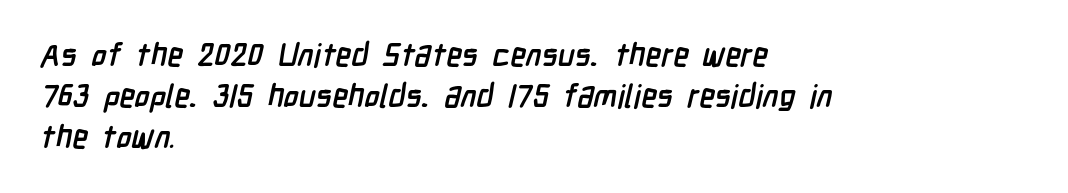
{"serif": "no", "bold": "yes", "weight": "semibold", "width": "condensed", "stroke_contrast": "low", "x_height": "medium", "monospaced": "no", "underline": "no", "align": "left", "line_spacing": "normal", "line_spacing_ratio": 1.28, "letter_spacing": "normal", "letter_spacing_em": 0.0, "glyph_px": 32}
